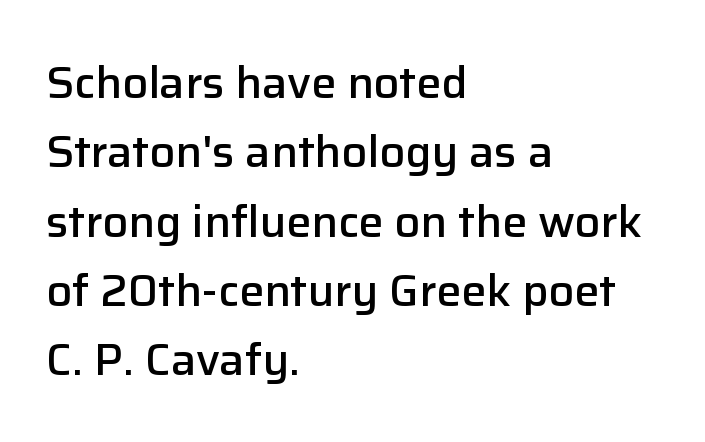
Q: Is the text bold? A: Semi-bold.
Q: Is the text italic (slanted)? A: No, it is upright.
Q: Is the typeface a serif or a sans-serif typeface? A: Sans-serif.
Q: Is the text underlined? A: No.
Q: How is the paragraph aligned? A: Left-aligned.
Q: Is the spacing between letters normal or unusually wide? A: Normal.
Q: Is the spacing between lines tight, normal or loose? A: Normal.
Q: Width (condensed, normal, or wide)? A: Normal.
Q: Stroke contrast? A: Low.
Q: x-height? A: Medium.
Q: Monospaced? A: No.
